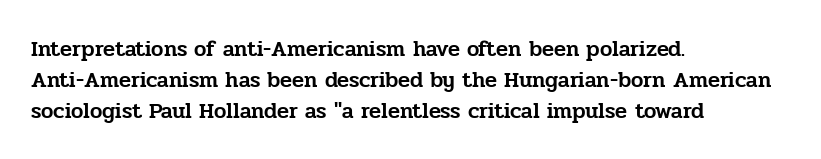
Q: Is the text italic (slanted)? A: No, it is upright.
Q: Is the text underlined? A: No.
Q: How is the paragraph aligned? A: Left-aligned.
Q: Is the spacing between letters normal or unusually wide? A: Normal.
Q: Is the spacing between lines tight, normal or loose? A: Normal.
